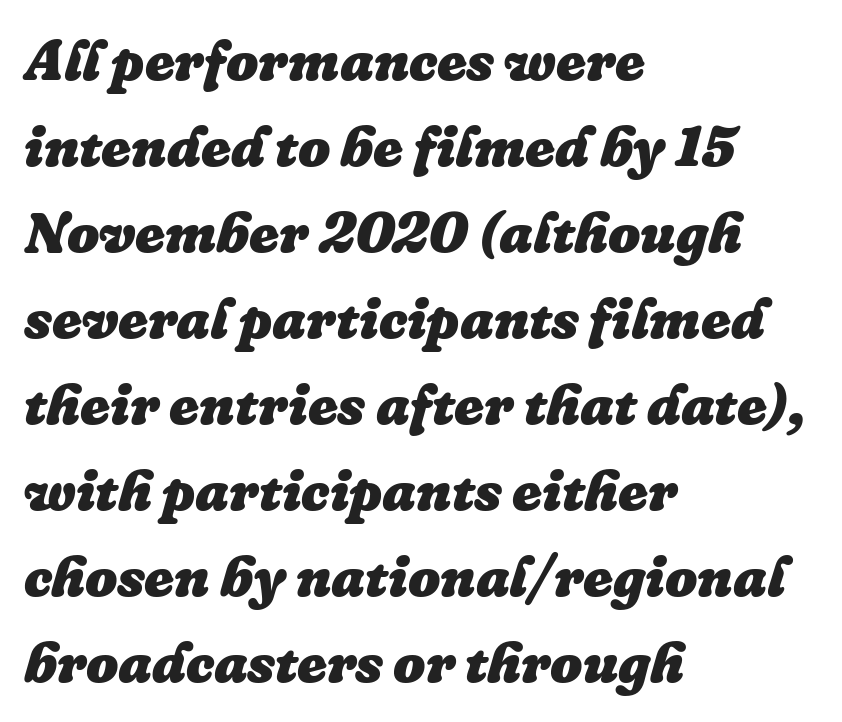
Q: Is the text bold? A: Yes.
Q: Is the text italic (slanted)? A: Yes, it leans right by about 16 degrees.
Q: Is the text underlined? A: No.
Q: How is the paragraph aligned? A: Left-aligned.
Q: Is the spacing between letters normal or unusually wide? A: Normal.
Q: Is the spacing between lines tight, normal or loose? A: Normal.
Q: Width (condensed, normal, or wide)? A: Normal.
Q: Stroke contrast? A: Low.
Q: x-height? A: Medium.
Q: Monospaced? A: No.
